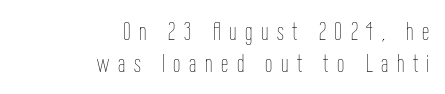
Each line ends at the same right margin while the left side varies. The tracking jumps out immediately: characters are airy and widely separated. Weight class: somewhere from thin through regular. Tall strokes in this sample are plumb rather than angled. Decoration check: the copy has no underline.
